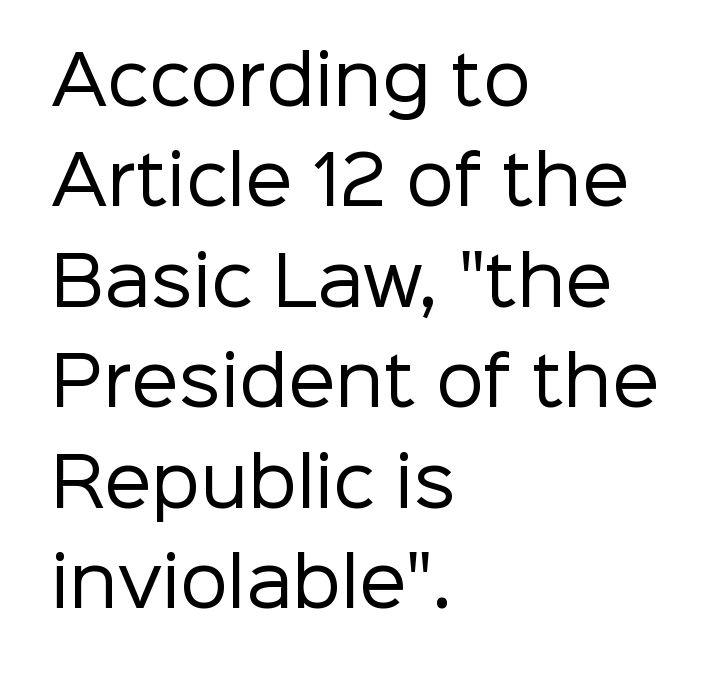
{"serif": "no", "italic": "no", "bold": "no", "weight": "regular", "width": "normal", "stroke_contrast": "low", "x_height": "medium", "monospaced": "no", "underline": "no", "align": "left", "line_spacing": "normal", "line_spacing_ratio": 1.5, "letter_spacing": "normal", "letter_spacing_em": 0.0, "glyph_px": 67}
